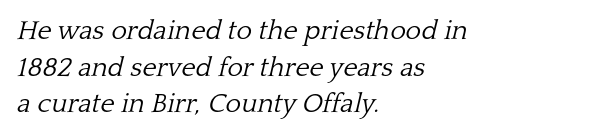
Yep, that's italic — everything's leaning. The lines sit at an ordinary, default distance from one another. Weight class: somewhere from thin through regular. Has an underline been added? It has not.
